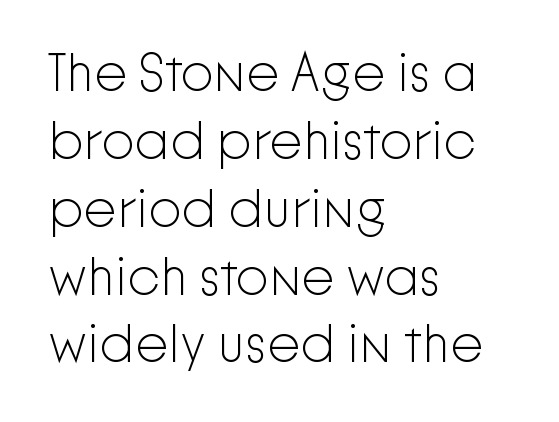
{"serif": "no", "italic": "no", "bold": "no", "weight": "light", "width": "normal", "stroke_contrast": "low", "x_height": "medium", "monospaced": "no", "underline": "no", "align": "left", "line_spacing": "normal", "line_spacing_ratio": 1.28, "letter_spacing": "normal", "letter_spacing_em": 0.0, "glyph_px": 53}
